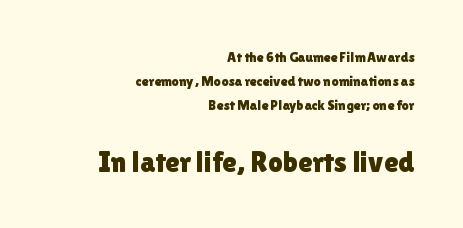
The image shows 29 px sans-serif type, upright; set right-aligned, line spacing 1.73x, normal letter spacing, not underlined; the second (bottom) block is 2.07x larger; a medium x-height.
